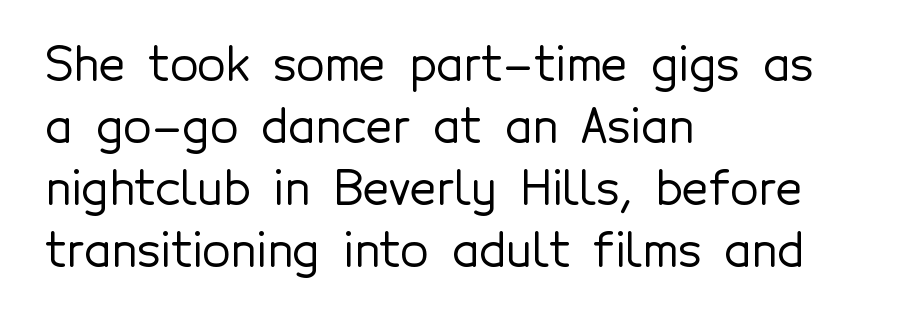
{"serif": "no", "italic": "no", "width": "normal", "x_height": "medium", "monospaced": "no", "underline": "no", "align": "left", "line_spacing": "normal", "line_spacing_ratio": 1.35, "letter_spacing": "normal", "letter_spacing_em": 0.0, "glyph_px": 46}
